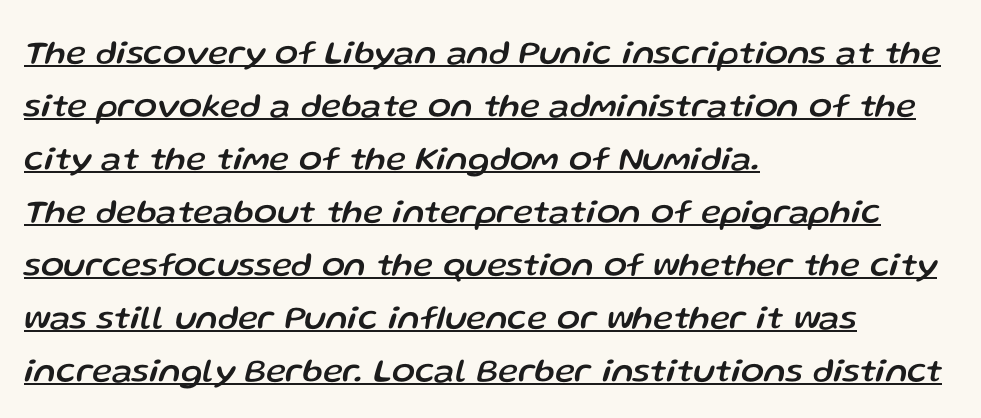
Q: Is the text italic (slanted)? A: Yes, it leans right by about 13 degrees.
Q: Is the text underlined? A: Yes.
Q: How is the paragraph aligned? A: Left-aligned.
Q: Is the spacing between letters normal or unusually wide? A: Normal.
Q: Is the spacing between lines tight, normal or loose? A: Normal.
Q: Width (condensed, normal, or wide)? A: Normal.
Q: Stroke contrast? A: Low.
Q: x-height? A: Medium.
Q: Monospaced? A: No.
